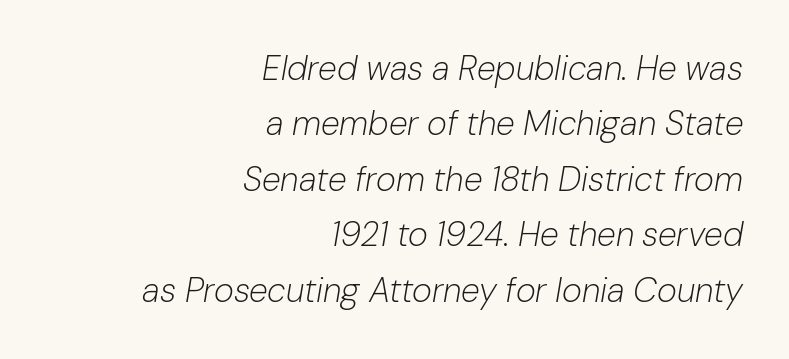
Q: Is the text bold? A: No.
Q: Is the text italic (slanted)? A: Yes, it leans right by about 10 degrees.
Q: Is the text underlined? A: No.
Q: How is the paragraph aligned? A: Right-aligned.
Q: Is the spacing between letters normal or unusually wide? A: Normal.
Q: Is the spacing between lines tight, normal or loose? A: Normal.
Q: Width (condensed, normal, or wide)? A: Normal.
Q: Stroke contrast? A: Low.
Q: x-height? A: Medium.
Q: Monospaced? A: No.
